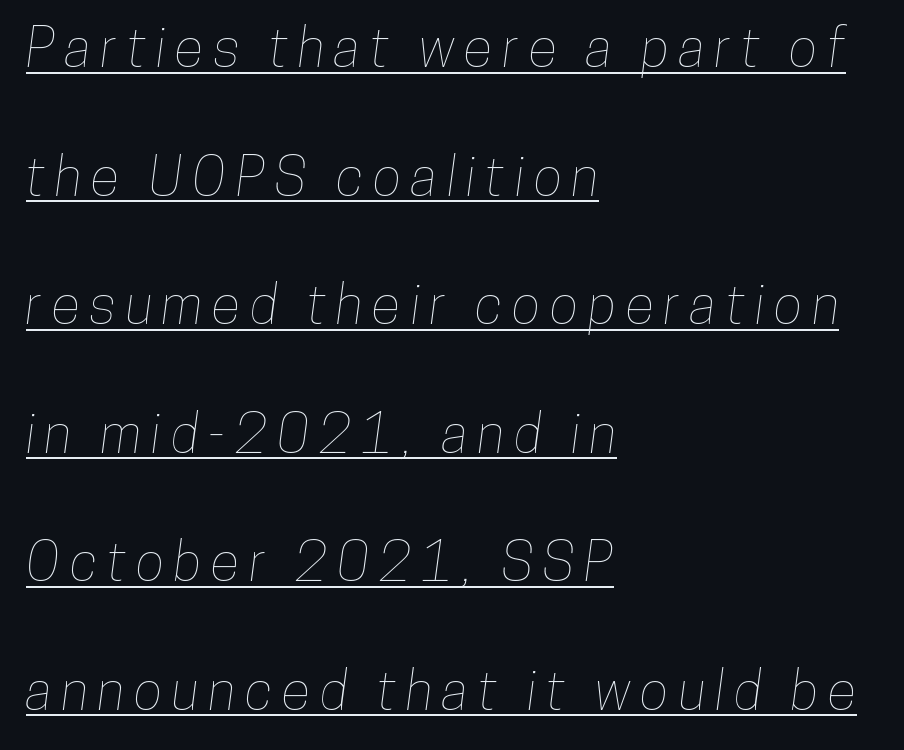
Q: Is the text underlined? A: Yes.
Q: How is the paragraph aligned? A: Left-aligned.
Q: Is the spacing between lines tight, normal or loose? A: Loose.
Q: Width (condensed, normal, or wide)? A: Condensed.
Q: Stroke contrast? A: Low.
Q: x-height? A: Medium.
Q: Monospaced? A: No.
